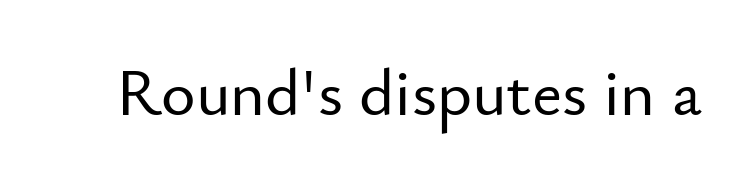
{"serif": "no", "italic": "no", "width": "normal", "stroke_contrast": "low", "x_height": "small", "monospaced": "no", "underline": "no", "letter_spacing": "normal", "letter_spacing_em": 0.0, "glyph_px": 66}
